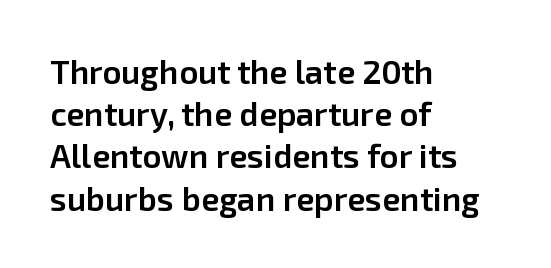
{"serif": "no", "italic": "no", "bold": "semi", "weight": "semibold", "width": "normal", "stroke_contrast": "low", "x_height": "medium", "monospaced": "no", "underline": "no", "align": "left", "line_spacing": "normal", "line_spacing_ratio": 1.28, "letter_spacing": "normal", "letter_spacing_em": 0.0, "glyph_px": 33}
